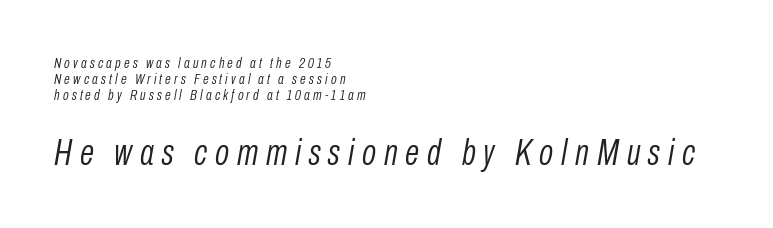
Q: Is the text bold? A: No.
Q: Is the text italic (slanted)? A: Yes, it leans right by about 10 degrees.
Q: Is the text underlined? A: No.
Q: How is the paragraph aligned? A: Left-aligned.
Q: Is the spacing between letters normal or unusually wide? A: Unusually wide.
Q: Is the spacing between lines tight, normal or loose? A: Tight.
Q: Which block of text is set in a larger size, the first (top) or the second (bottom)? A: The second (bottom) one.
Q: Width (condensed, normal, or wide)? A: Condensed.
Q: Stroke contrast? A: Low.
Q: x-height? A: Medium.
Q: Monospaced? A: No.
